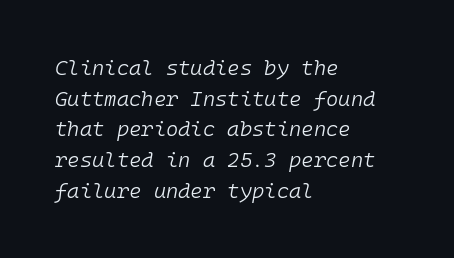
Q: Is the text bold? A: No.
Q: Is the text italic (slanted)? A: Yes, it leans right by about 10 degrees.
Q: Is the text underlined? A: No.
Q: How is the paragraph aligned? A: Left-aligned.
Q: Is the spacing between letters normal or unusually wide? A: Normal.
Q: Is the spacing between lines tight, normal or loose? A: Normal.
